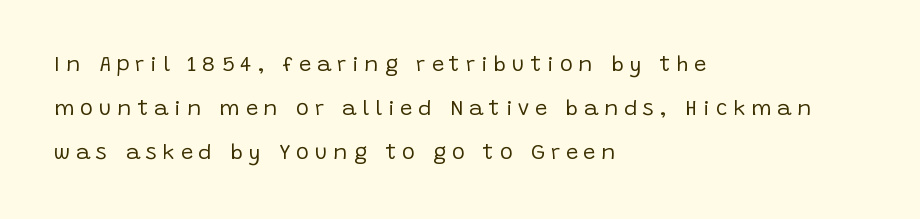
The image shows 22 px text type, upright; set left-aligned, loose line spacing (1.99x), unusually wide letter spacing (+0.26 em), not underlined.
